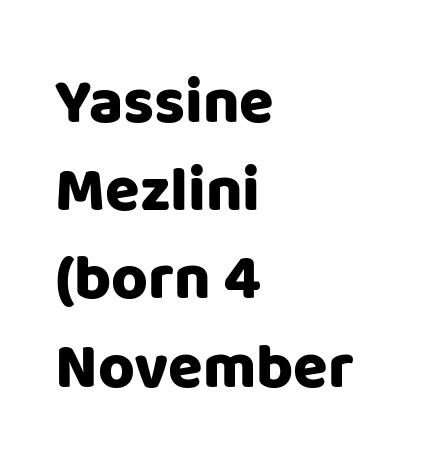
Q: Is the text bold? A: Yes.
Q: Is the text italic (slanted)? A: No, it is upright.
Q: Is the typeface a serif or a sans-serif typeface? A: Sans-serif.
Q: Is the text underlined? A: No.
Q: How is the paragraph aligned? A: Left-aligned.
Q: Is the spacing between letters normal or unusually wide? A: Normal.
Q: Is the spacing between lines tight, normal or loose? A: Normal.
Q: Width (condensed, normal, or wide)? A: Normal.
Q: Stroke contrast? A: Low.
Q: x-height? A: Large.
Q: Monospaced? A: No.
